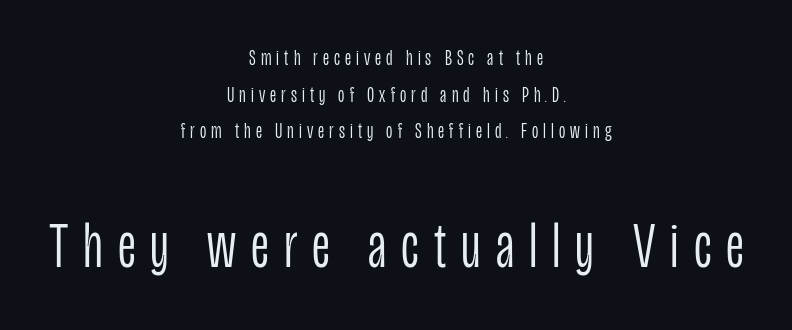
{"serif": "no", "italic": "no", "bold": "no", "weight": "light", "width": "condensed", "stroke_contrast": "low", "x_height": "large", "monospaced": "no", "underline": "no", "align": "center", "line_spacing": "normal", "line_spacing_ratio": 1.67, "letter_spacing": "wide", "letter_spacing_em": 0.23, "larger_block": "second", "size_ratio": 2.95, "glyph_px": 65}
